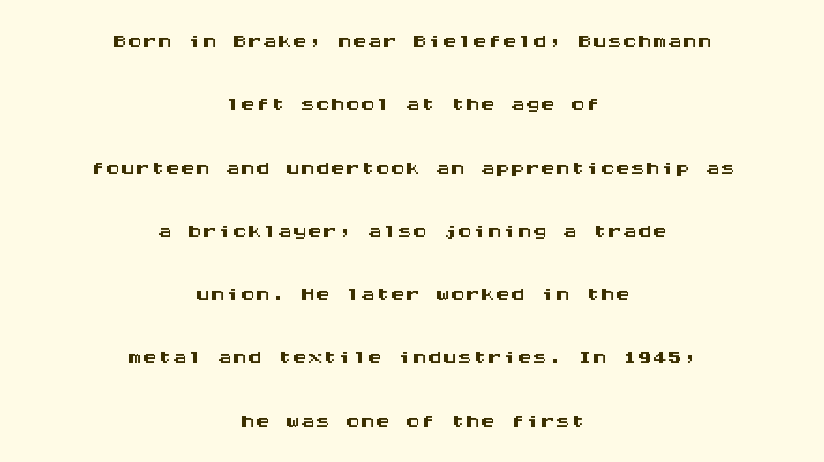
The image shows 30 px wide sans-serif type, upright, monospaced; set centered, loose line spacing (2.11x), normal letter spacing, not underlined; medium stroke contrast and a large x-height.
